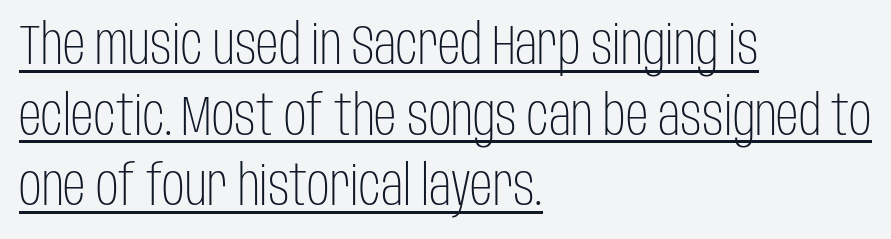
The image shows 56 px light, condensed sans-serif type, upright; set left-aligned, normal line spacing (1.26x), normal letter spacing, underlined; low stroke contrast and a large x-height.
